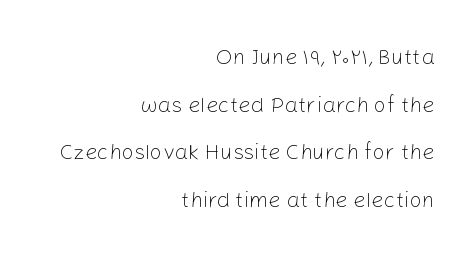
The image shows 22 px text type, upright; set right-aligned, loose line spacing (2.17x), normal letter spacing, not underlined.
